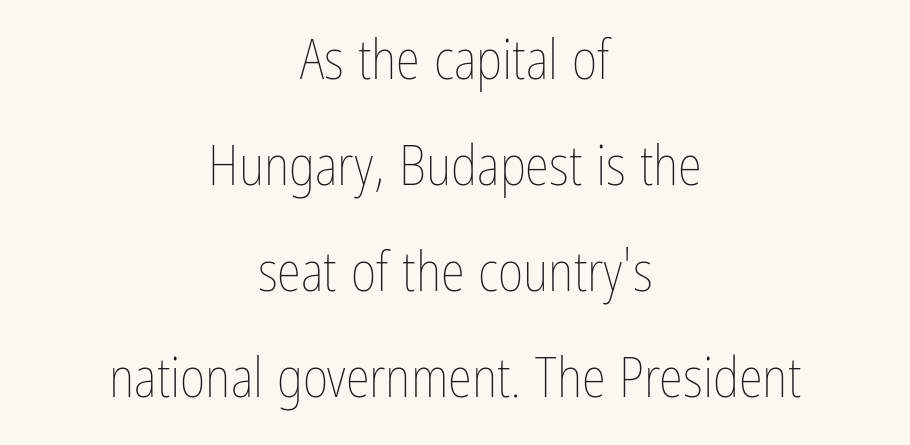
The image shows 55 px thin, condensed type, upright; set centered, loose line spacing (1.93x), normal letter spacing, not underlined; low stroke contrast and a medium x-height.
